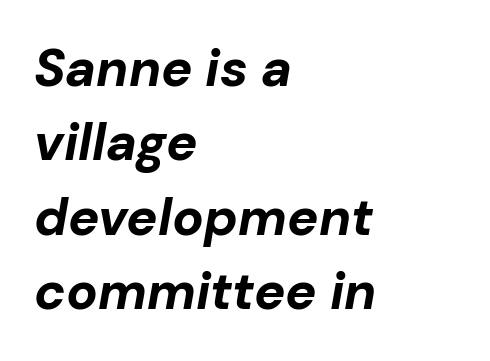
The image shows 52 px bold type, italic (leaning right); set left-aligned, normal line spacing (1.43x), normal letter spacing, not underlined; low stroke contrast and a medium x-height.
